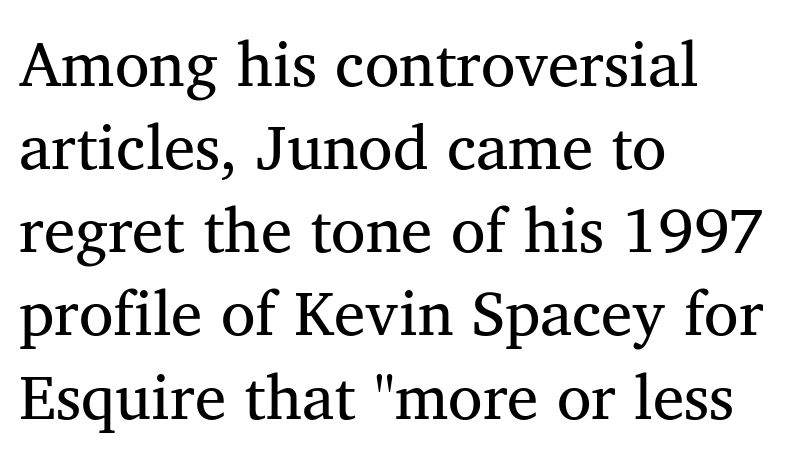
Q: Is the text bold? A: No.
Q: Is the text italic (slanted)? A: No, it is upright.
Q: Is the typeface a serif or a sans-serif typeface? A: Serif.
Q: Is the text underlined? A: No.
Q: How is the paragraph aligned? A: Left-aligned.
Q: Is the spacing between letters normal or unusually wide? A: Normal.
Q: Is the spacing between lines tight, normal or loose? A: Normal.
Q: Width (condensed, normal, or wide)? A: Normal.
Q: Stroke contrast? A: Medium.
Q: x-height? A: Medium.
Q: Monospaced? A: No.
